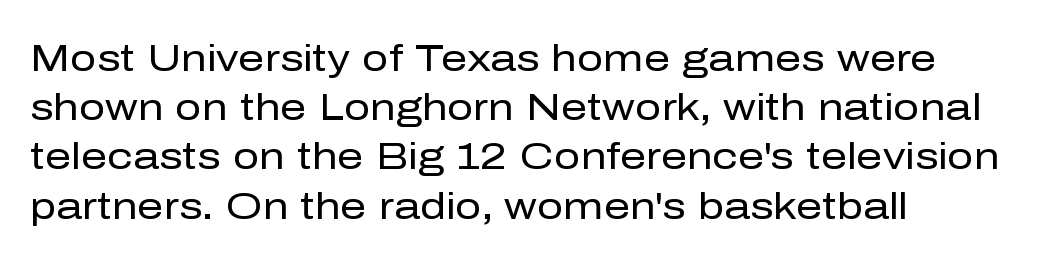
Designer's note — italics off, roman on. Is the type heavy? It reads as light-to-regular instead. Here the designer chose a conventional face with non-uniform glyph widths. Beneath every word, the page is bare.
